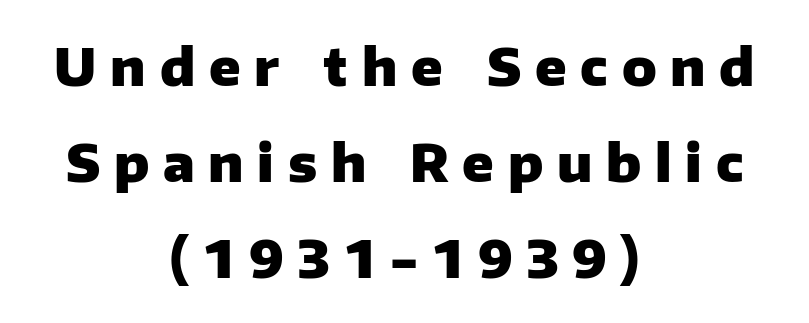
The image shows 51 px heavy sans-serif type, upright; set centered, line spacing 1.88x, unusually wide letter spacing (+0.27 em), not underlined; low stroke contrast and a medium x-height.
